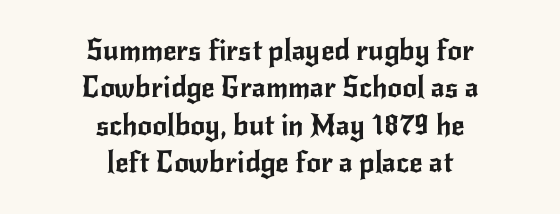
The image shows 29 px sans-serif type, upright; set centered, normal line spacing (1.29x), normal letter spacing, not underlined; low stroke contrast and a small x-height.
